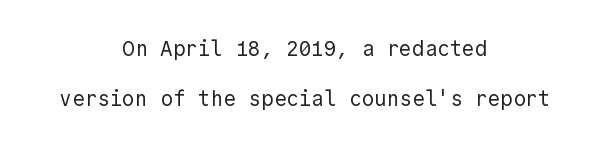
No chunkiness to these letters — they're not bold. The compositor balanced each line on the midline. The tracking reads as untouched default to a designer's eye. The designer dialed line spacing up above the default. Glance below the letters and you will spot only blank space. The font's upright variant was chosen for this text.
